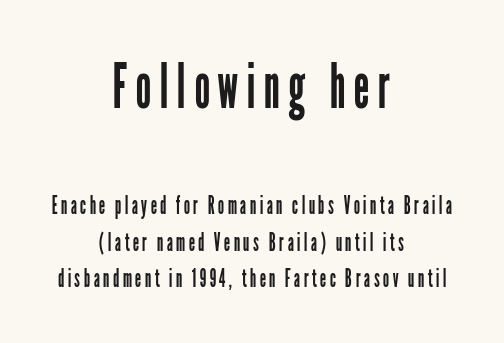
{"serif": "no", "italic": "no", "bold": "no", "weight": "regular", "width": "condensed", "stroke_contrast": "low", "x_height": "medium", "monospaced": "no", "underline": "no", "align": "center", "line_spacing": "normal", "line_spacing_ratio": 1.46, "larger_block": "first", "size_ratio": 2.52, "glyph_px": 63}
